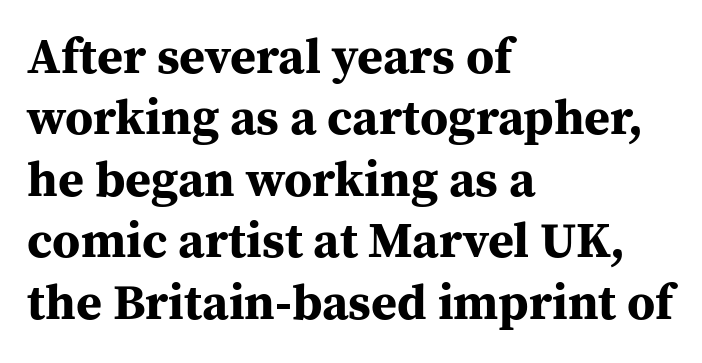
The image shows 50 px bold serif type, upright; set left-aligned, line spacing 1.23x, normal letter spacing, not underlined; medium stroke contrast and a medium x-height.
